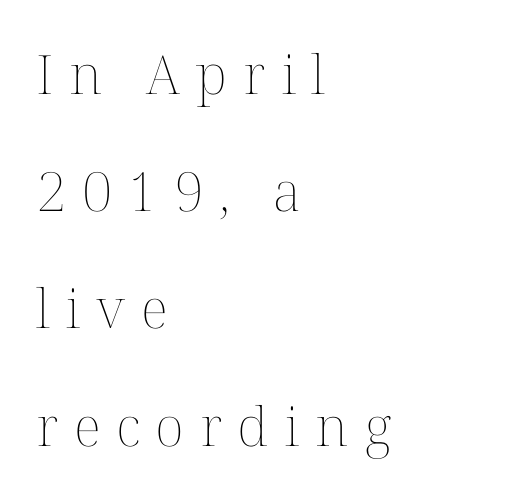
The paragraph shown leans on its left margin. Weight class: somewhere from thin through regular. Underlining? Definitely not there. The tracking reads as deliberately expanded to a designer's eye. This sample trades compactness for vertical openness between lines.
